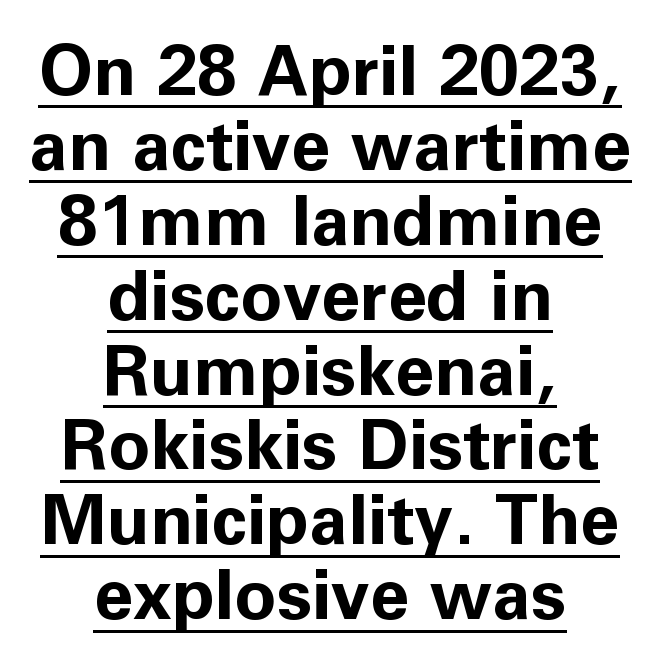
Posture: vertical. Here the designer chose a conventional face with non-uniform glyph widths. This sample uses a sans-serif face. This is underlined copy, the kind a proofreader might mark for attention. Reading down the column, the eye jumps only a short way to each next line.
